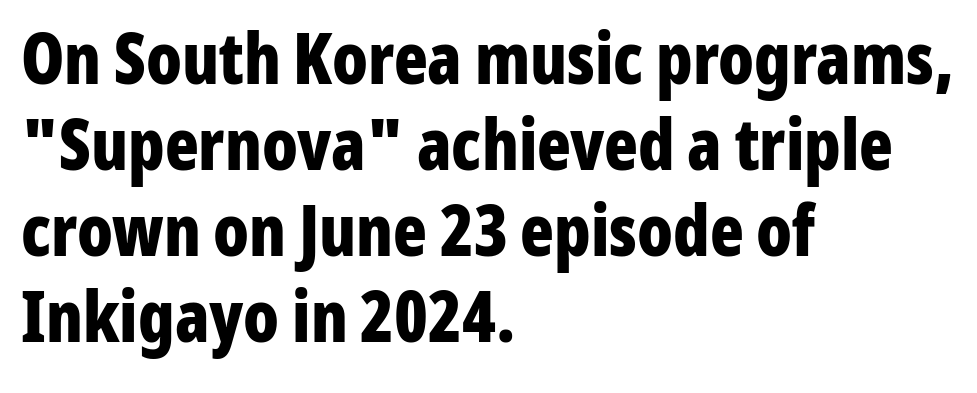
{"serif": "no", "italic": "no", "bold": "yes", "weight": "bold", "width": "condensed", "stroke_contrast": "low", "x_height": "medium", "monospaced": "no", "underline": "no", "align": "left", "line_spacing_ratio": 1.23, "letter_spacing": "normal", "letter_spacing_em": 0.0, "glyph_px": 70}
